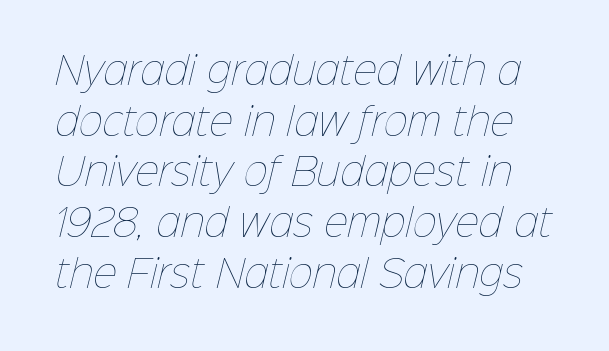
{"bold": "no", "weight": "thin", "width": "normal", "stroke_contrast": "low", "x_height": "medium", "monospaced": "no", "underline": "no", "line_spacing": "normal", "line_spacing_ratio": 1.37, "letter_spacing": "normal", "letter_spacing_em": 0.0, "glyph_px": 37}
